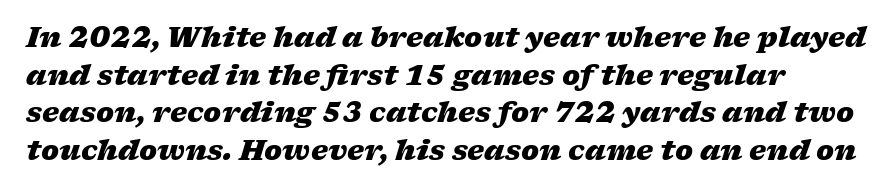
The image shows 27 px bold type, italic (leaning right); set normal line spacing (1.39x), normal letter spacing, not underlined.
